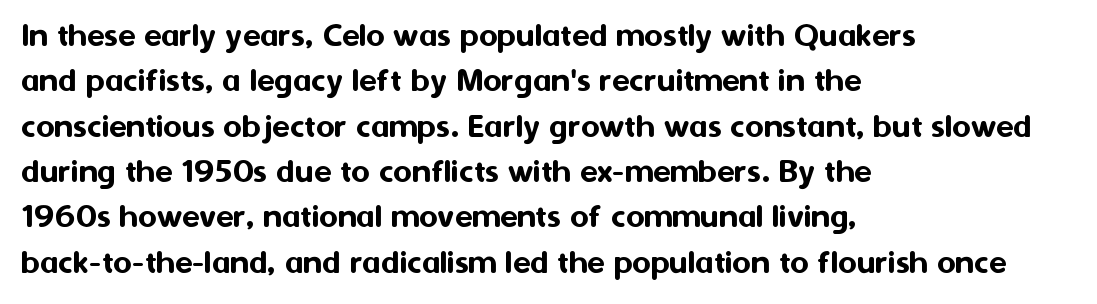
Q: Is the text italic (slanted)? A: No, it is upright.
Q: Is the typeface a serif or a sans-serif typeface? A: Sans-serif.
Q: Is the text underlined? A: No.
Q: How is the paragraph aligned? A: Left-aligned.
Q: Is the spacing between letters normal or unusually wide? A: Normal.
Q: Is the spacing between lines tight, normal or loose? A: Normal.
Q: Width (condensed, normal, or wide)? A: Normal.
Q: Stroke contrast? A: Medium.
Q: x-height? A: Medium.
Q: Monospaced? A: No.
